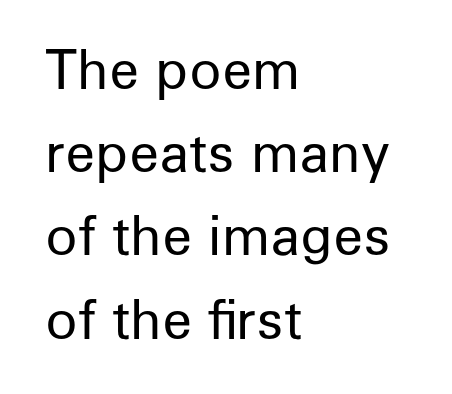
The image shows 53 px regular-weight sans-serif type, upright; set left-aligned, normal line spacing (1.57x), normal letter spacing, not underlined; low stroke contrast and a medium x-height.
